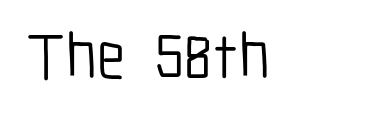
{"serif": "no", "italic": "no", "bold": "no", "weight": "light", "width": "condensed", "stroke_contrast": "low", "x_height": "medium", "monospaced": "no", "underline": "no", "letter_spacing": "normal", "letter_spacing_em": 0.0, "glyph_px": 65}
